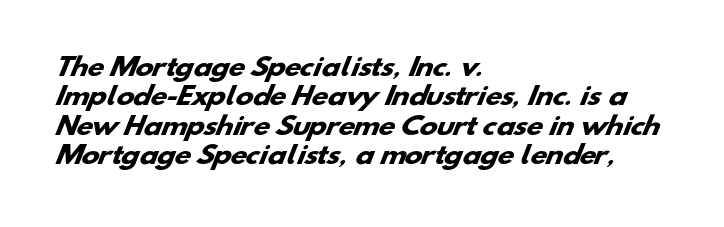
{"bold": "yes", "underline": "no", "align": "left", "line_spacing_ratio": 1.22, "letter_spacing": "normal", "letter_spacing_em": 0.0, "glyph_px": 24}
